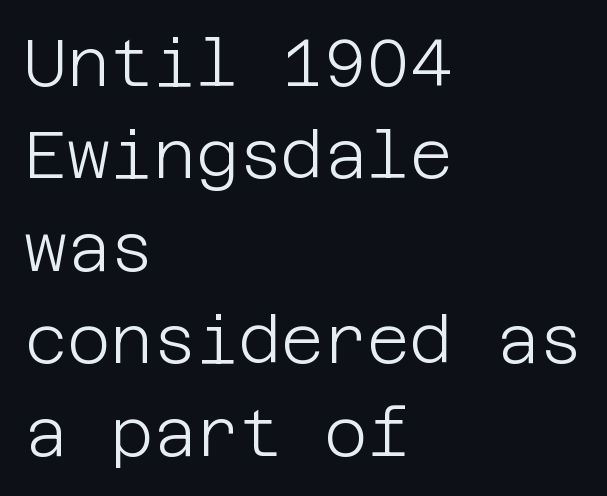
Does extra space separate the letters? No, they use regular spacing. The weight tops out at a normal text grade. Nope, not italic — everything's standing straight. Is there much room between lines? A standard amount, neither cramped nor airy. Alignment: flush left. The glyphs in this specimen are sans serif.
